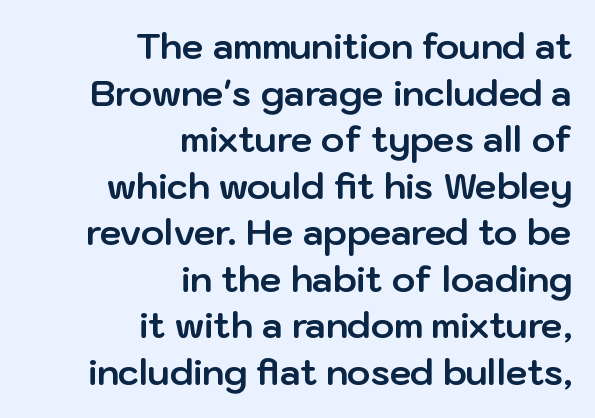
{"serif": "no", "italic": "no", "bold": "yes", "weight": "bold", "width": "normal", "stroke_contrast": "low", "x_height": "medium", "monospaced": "no", "underline": "no", "align": "right", "line_spacing": "normal", "line_spacing_ratio": 1.33, "letter_spacing": "normal", "letter_spacing_em": 0.0, "glyph_px": 35}
